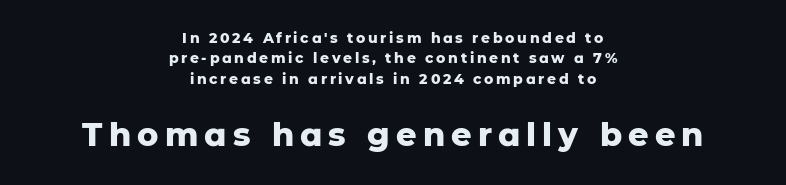
{"serif": "no", "italic": "no", "bold": "yes", "weight": "heavy", "width": "normal", "stroke_contrast": "low", "x_height": "medium", "monospaced": "no", "underline": "no", "align": "center", "line_spacing": "normal", "line_spacing_ratio": 1.45, "larger_block": "second", "size_ratio": 2.29, "glyph_px": 32}
